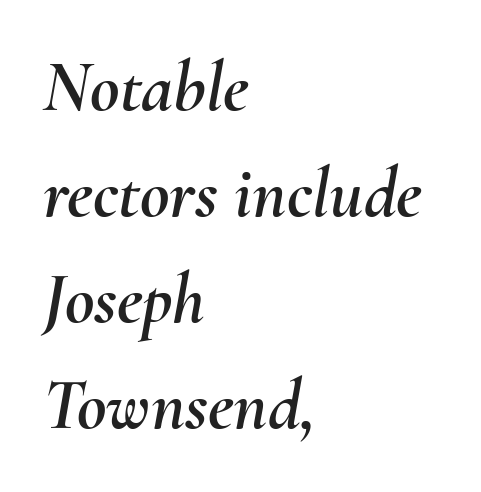
The image shows 72 px text type, italic (leaning right); set left-aligned, normal line spacing (1.47x), normal letter spacing, not underlined; medium stroke contrast and a small x-height.
